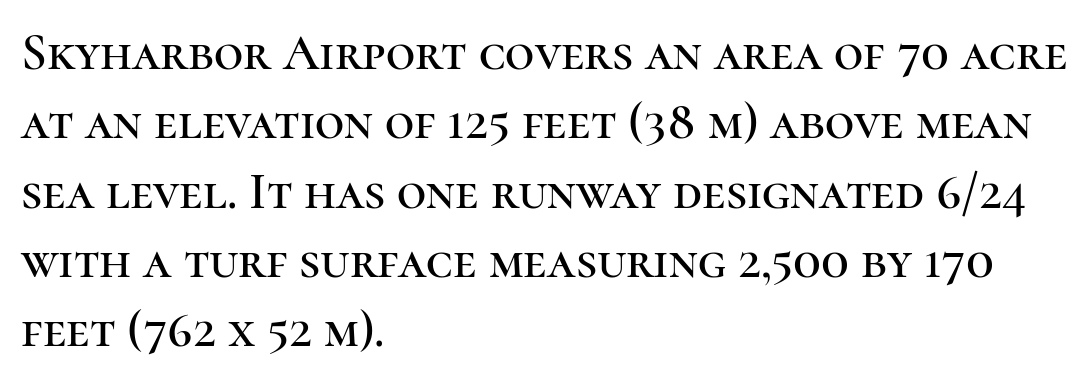
Has an underline been added? It has not. The typography opts for an upright posture over an oblique one. One-word summary of the alignment: left. This is serif lettering, the kind often seen in printed books.
